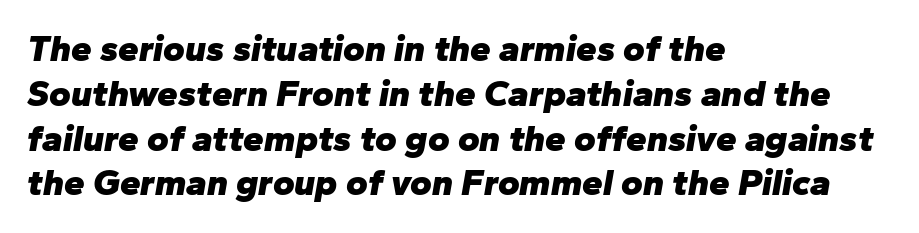
Short note: letters normally spaced. Underlining? Definitely not there. The font's italic variant was chosen for this text. A full-strength bold gives these letters their thick strokes. Each letter keeps its own natural width here, so spacing adapts to shape.
